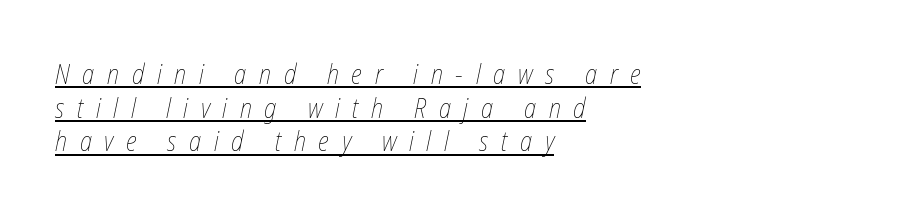
Characters follow at a spacing far wider than the type designer built in. Regular leading. The specimen includes a rule beneath the text block's lines. The setting favours the left margin, as ordinary paragraphs usually do.
